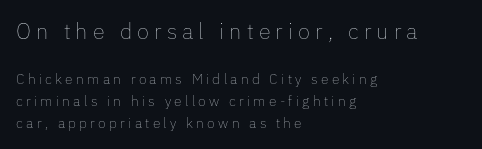
The image shows 22 px text type, upright; set left-aligned, normal line spacing (1.59x), unusually wide letter spacing (+0.23 em), not underlined; the first (top) block is 1.57x larger.
